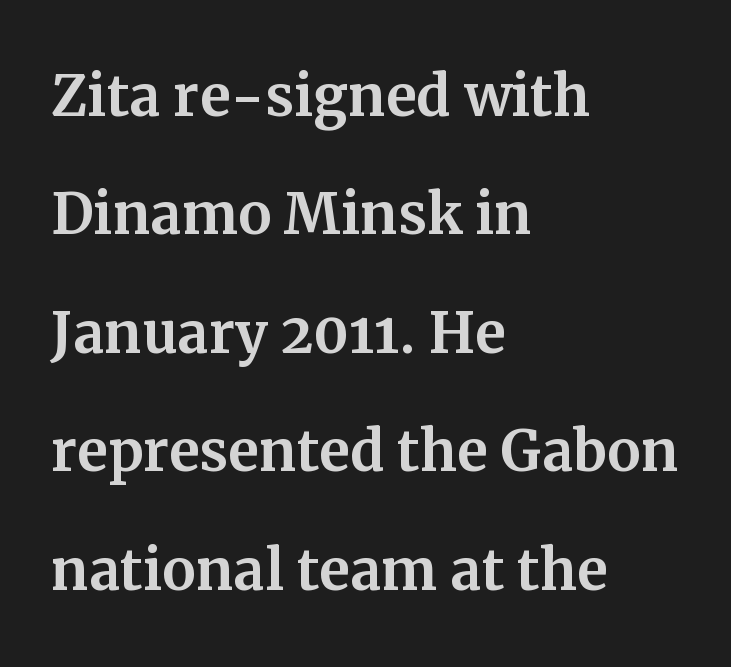
Do the letters lean? They stand straight. The glyphs in this specimen are seriffed. Underlining? Definitely not there. Think of a printed novel: that variable character pitch is what you see here. Horizontal alignment here is leftward, the default for most running prose. Line spacing here is normal.
